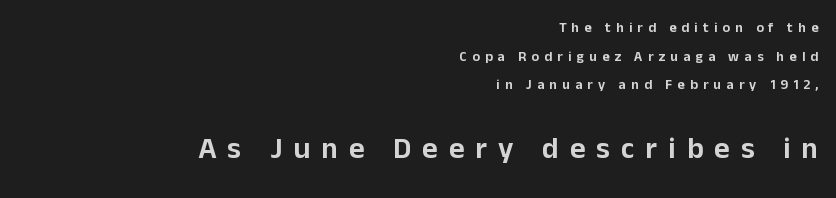
You could not count columns in this text — the font is proportionally spaced. Larger block? The one below; the one above is distinctly smaller. Caption: expanded tracking, letters set apart. The passage shown is not underscored anywhere. When letters stand straight like this, we call the style roman or upright.
